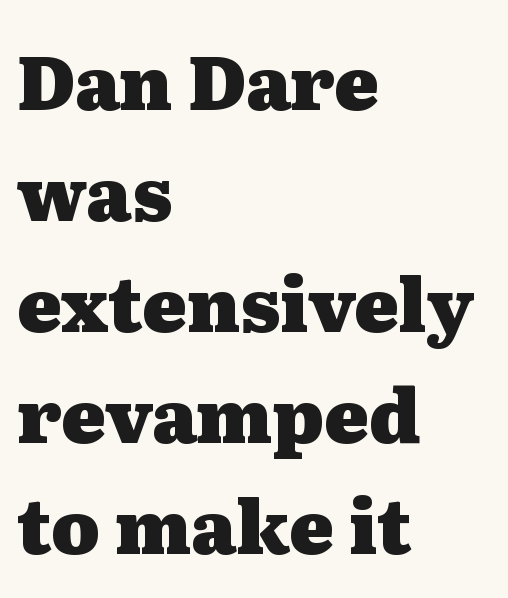
The image shows 74 px heavy, wide serif type, upright; set left-aligned, normal line spacing (1.5x), normal letter spacing, not underlined; medium stroke contrast and a medium x-height.
